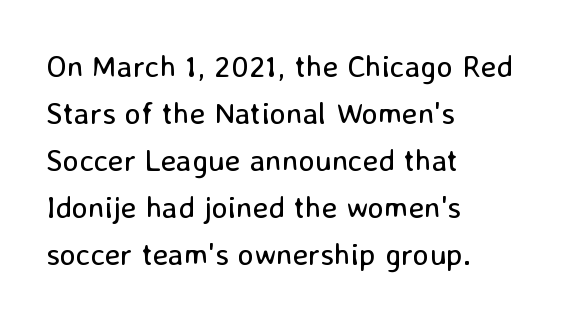
Q: Is the text bold? A: No.
Q: Is the text italic (slanted)? A: No, it is upright.
Q: Is the typeface a serif or a sans-serif typeface? A: Sans-serif.
Q: Is the text underlined? A: No.
Q: How is the paragraph aligned? A: Left-aligned.
Q: Is the spacing between letters normal or unusually wide? A: Normal.
Q: Is the spacing between lines tight, normal or loose? A: Normal.
Q: Width (condensed, normal, or wide)? A: Normal.
Q: Stroke contrast? A: Low.
Q: x-height? A: Medium.
Q: Monospaced? A: No.
